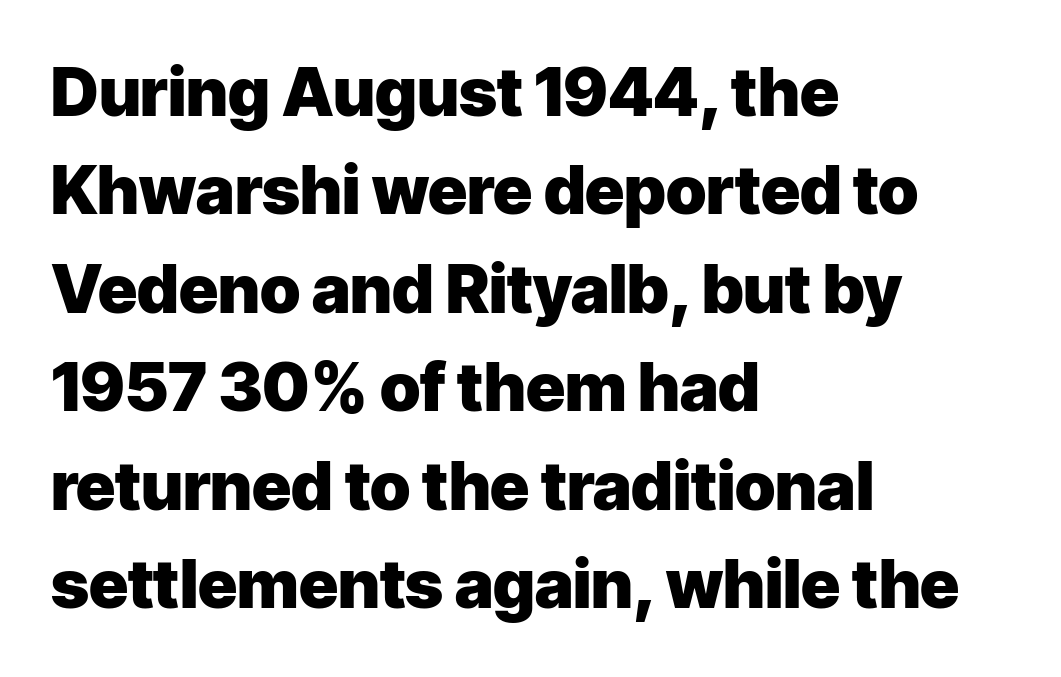
{"serif": "no", "italic": "no", "bold": "yes", "weight": "heavy", "width": "normal", "stroke_contrast": "low", "x_height": "medium", "monospaced": "no", "underline": "no", "align": "left", "line_spacing": "normal", "line_spacing_ratio": 1.47, "letter_spacing": "normal", "letter_spacing_em": 0.0, "glyph_px": 67}
